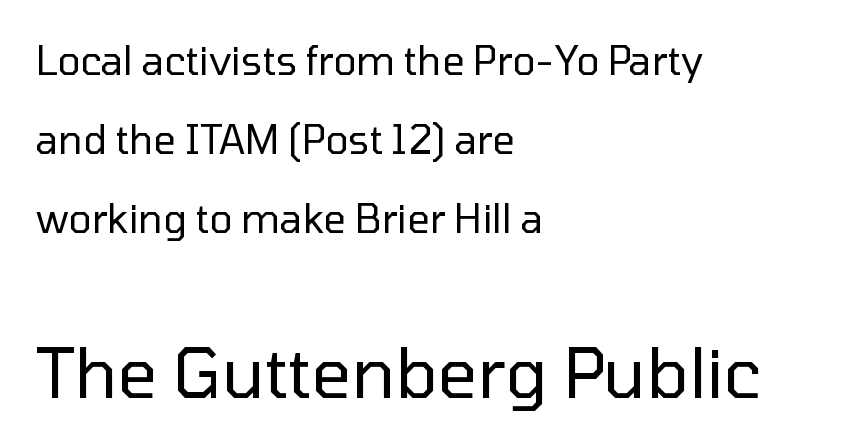
{"serif": "no", "italic": "no", "bold": "no", "weight": "regular", "width": "normal", "stroke_contrast": "low", "x_height": "medium", "monospaced": "no", "underline": "no", "align": "left", "line_spacing": "loose", "line_spacing_ratio": 2.03, "letter_spacing": "normal", "letter_spacing_em": 0.0, "larger_block": "second", "size_ratio": 1.77, "glyph_px": 69}
